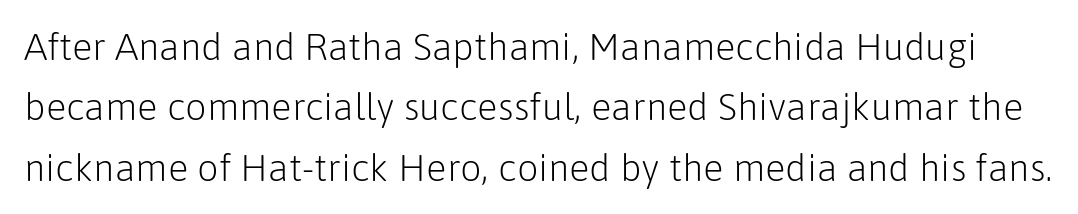
The image shows 38 px light sans-serif type, upright; set normal line spacing (1.59x), normal letter spacing, not underlined; low stroke contrast and a medium x-height.
